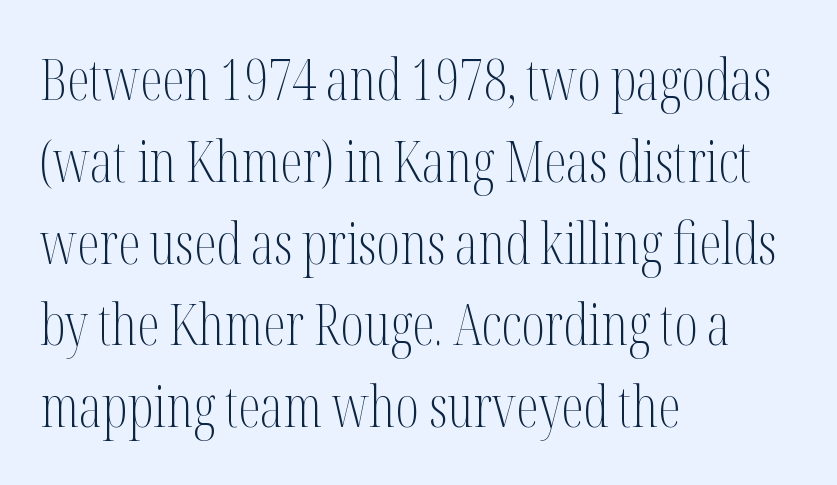
The image shows 56 px light, condensed serif type, upright; set left-aligned, normal line spacing (1.46x), normal letter spacing, not underlined; medium stroke contrast and a medium x-height.
